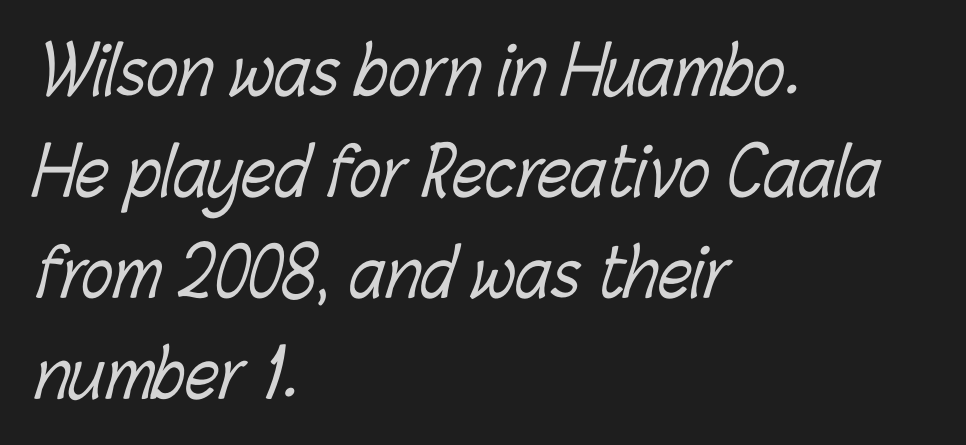
{"bold": "no", "weight": "light", "width": "condensed", "stroke_contrast": "low", "x_height": "medium", "monospaced": "no", "underline": "no", "align": "left", "line_spacing": "normal", "line_spacing_ratio": 1.53, "letter_spacing": "normal", "letter_spacing_em": 0.0, "glyph_px": 66}
